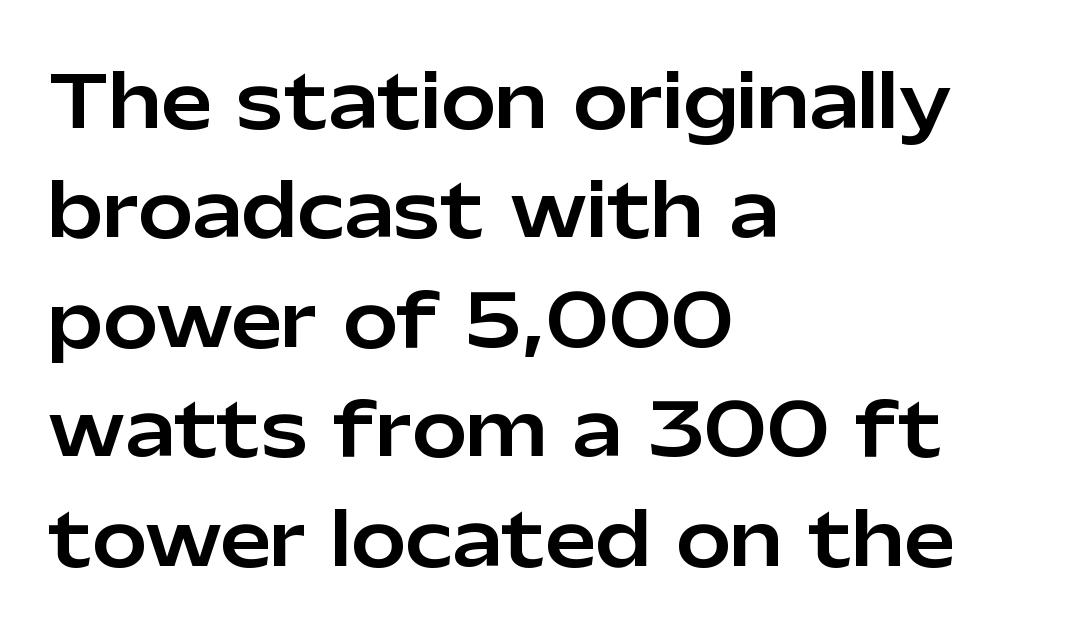
Q: Is the text italic (slanted)? A: No, it is upright.
Q: Is the typeface a serif or a sans-serif typeface? A: Sans-serif.
Q: Is the text underlined? A: No.
Q: How is the paragraph aligned? A: Left-aligned.
Q: Is the spacing between letters normal or unusually wide? A: Normal.
Q: Is the spacing between lines tight, normal or loose? A: Normal.
Q: Width (condensed, normal, or wide)? A: Normal.
Q: Stroke contrast? A: Low.
Q: x-height? A: Medium.
Q: Monospaced? A: No.
